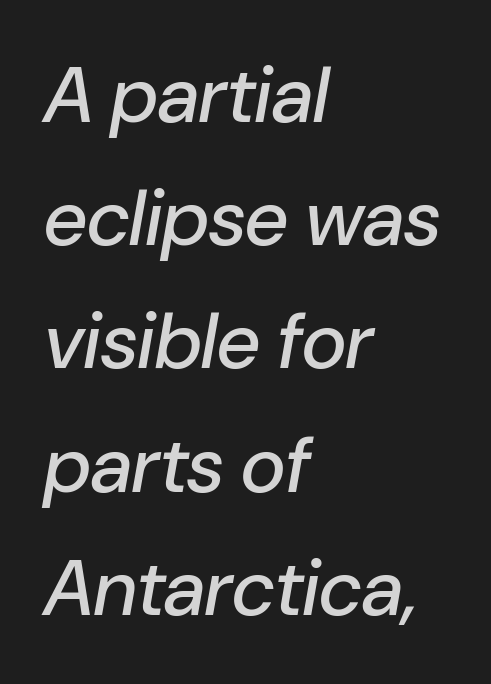
If you drew a ruler down the left edge, every line would touch it. Type without underlining. The face used here is proportionally spaced, like ordinary book or web type. Rows of type keep a routine distance in the vertical direction. The glyphs look as if they've been sheared to an angle. Here the glyphs are tracked normally, forming tight word shapes.
